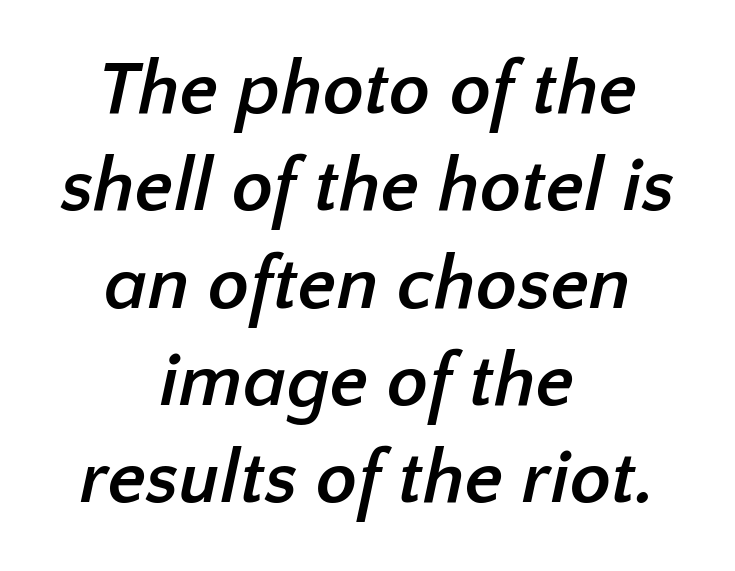
Q: Is the text bold? A: Yes.
Q: Is the typeface a serif or a sans-serif typeface? A: Sans-serif.
Q: Is the text underlined? A: No.
Q: How is the paragraph aligned? A: Centered.
Q: Is the spacing between letters normal or unusually wide? A: Normal.
Q: Is the spacing between lines tight, normal or loose? A: Normal.
Q: Width (condensed, normal, or wide)? A: Normal.
Q: Stroke contrast? A: Low.
Q: x-height? A: Medium.
Q: Monospaced? A: No.
